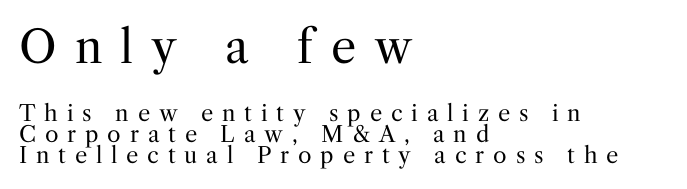
This sample uses a serif face. Stems here are at most as thick as an everyday book face. Size contrast runs from large at the top to small at the bottom. Is the block centered? No — it sits flush against the left margin. The letters are spread apart with noticeably loose tracking. Unlike italic type, these characters show no tilt at all.
